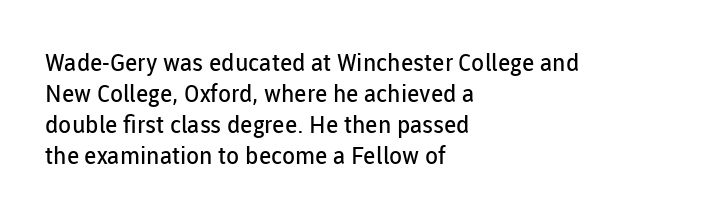
{"italic": "no", "bold": "no", "underline": "no", "align": "left", "line_spacing": "normal", "line_spacing_ratio": 1.29, "letter_spacing": "normal", "letter_spacing_em": 0.0, "glyph_px": 24}
